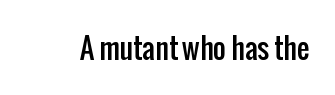
{"serif": "no", "italic": "no", "width": "condensed", "stroke_contrast": "low", "x_height": "medium", "monospaced": "no", "underline": "no", "letter_spacing": "normal", "letter_spacing_em": 0.0, "glyph_px": 28}
